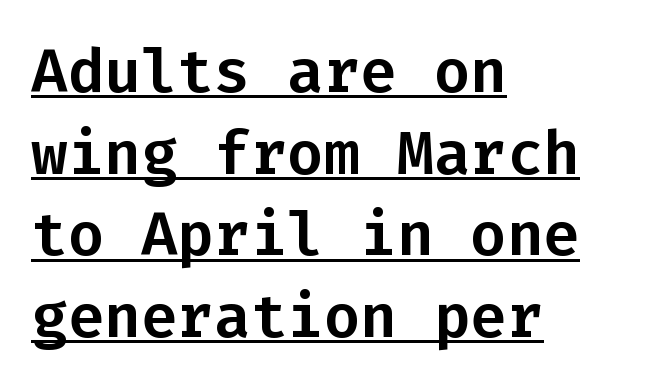
The passage shown is typed in a monospace face where columns stay perfectly aligned. The words here are underlined. Is there any slant? The stems are plumb. The lines in this sample share a left origin and differ only in where they stop. A typesetter would label this face a sans. What stands out about the letter spacing? Nothing — it is the standard amount.
